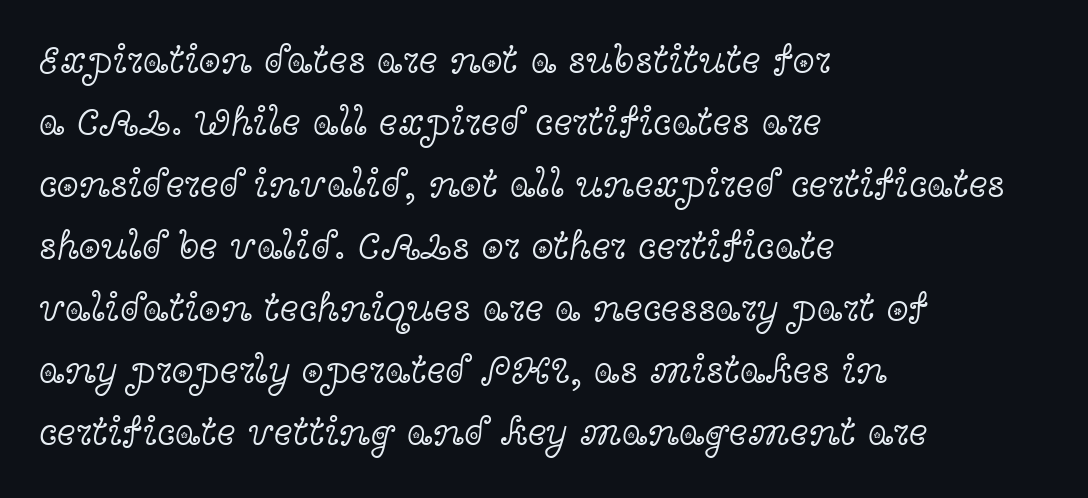
{"serif": "yes", "bold": "no", "weight": "light", "width": "wide", "x_height": "medium", "monospaced": "no", "underline": "no", "align": "left", "line_spacing": "normal", "line_spacing_ratio": 1.55, "letter_spacing": "normal", "letter_spacing_em": 0.0, "glyph_px": 40}
